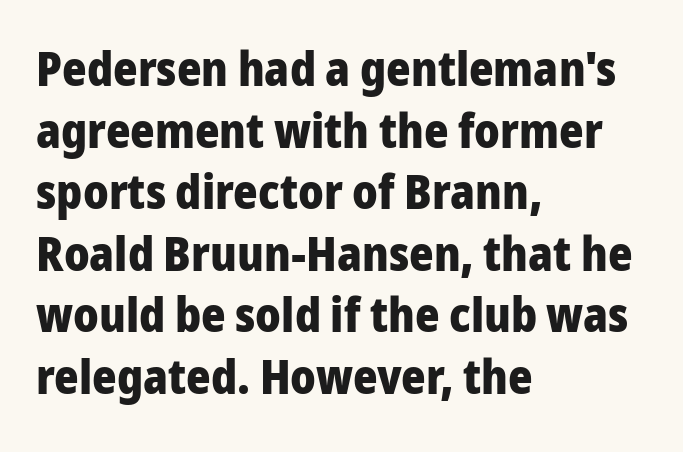
A typesetter would call this proportional, since set widths differ per character. Honestly, the row spacing looks completely unremarkable. This sample uses a sans-serif face. Beneath every word, the page is bare. Line beginnings align vertically; line endings do not. The letters stand straight up with perfectly vertical stems.
